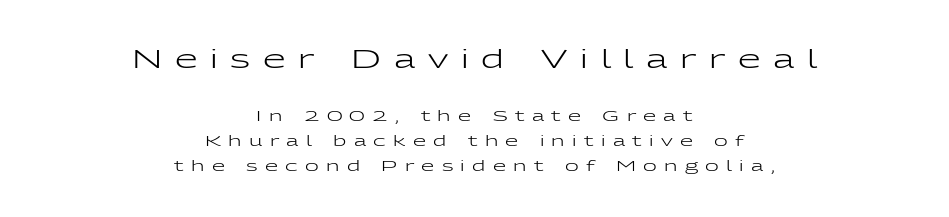
Q: Is the text bold? A: No.
Q: Is the text italic (slanted)? A: No, it is upright.
Q: Is the text underlined? A: No.
Q: How is the paragraph aligned? A: Centered.
Q: Is the spacing between letters normal or unusually wide? A: Unusually wide.
Q: Is the spacing between lines tight, normal or loose? A: Normal.
Q: Which block of text is set in a larger size, the first (top) or the second (bottom)? A: The first (top) one.
